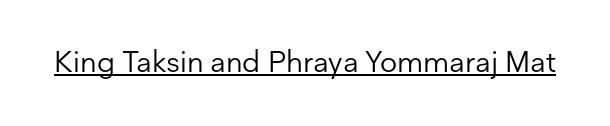
{"serif": "no", "italic": "no", "bold": "no", "weight": "light", "width": "normal", "stroke_contrast": "low", "x_height": "medium", "monospaced": "no", "underline": "yes", "letter_spacing": "normal", "letter_spacing_em": 0.0, "glyph_px": 30}
